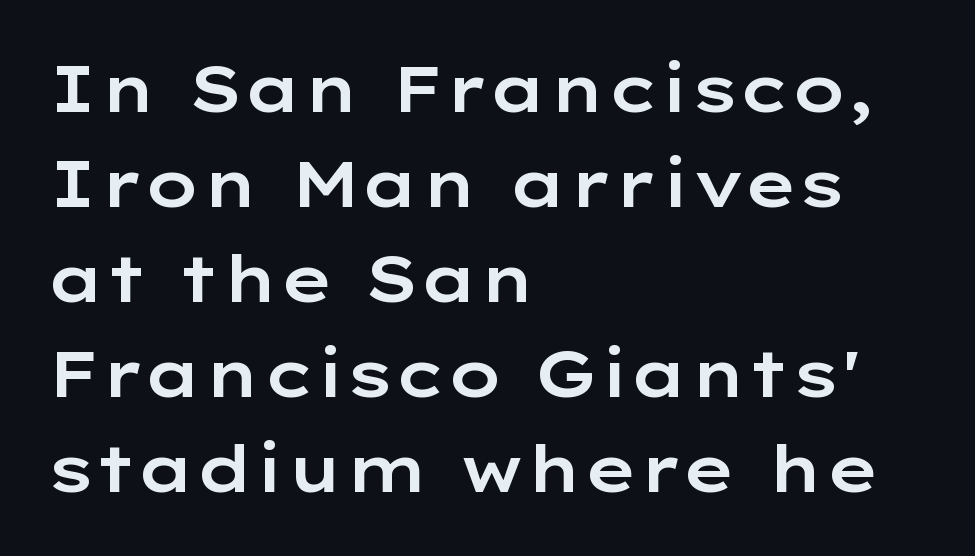
Q: Is the text italic (slanted)? A: No, it is upright.
Q: Is the typeface a serif or a sans-serif typeface? A: Sans-serif.
Q: Is the text underlined? A: No.
Q: How is the paragraph aligned? A: Left-aligned.
Q: Is the spacing between letters normal or unusually wide? A: Normal.
Q: Is the spacing between lines tight, normal or loose? A: Normal.
Q: Width (condensed, normal, or wide)? A: Wide.
Q: Stroke contrast? A: Low.
Q: x-height? A: Medium.
Q: Monospaced? A: No.
